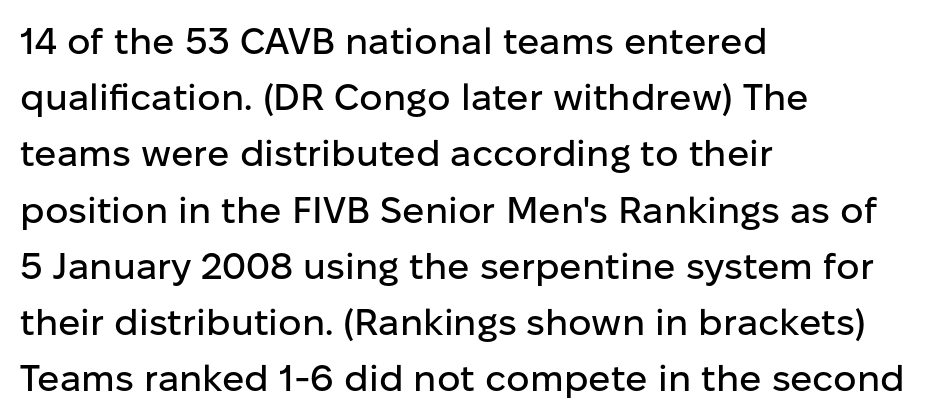
Tall strokes in this sample are plumb rather than angled. Every row of glyphs begins at an identical x-position on the left. Each letter keeps its own natural width here, so spacing adapts to shape. A typesetter would label this face a sans.
